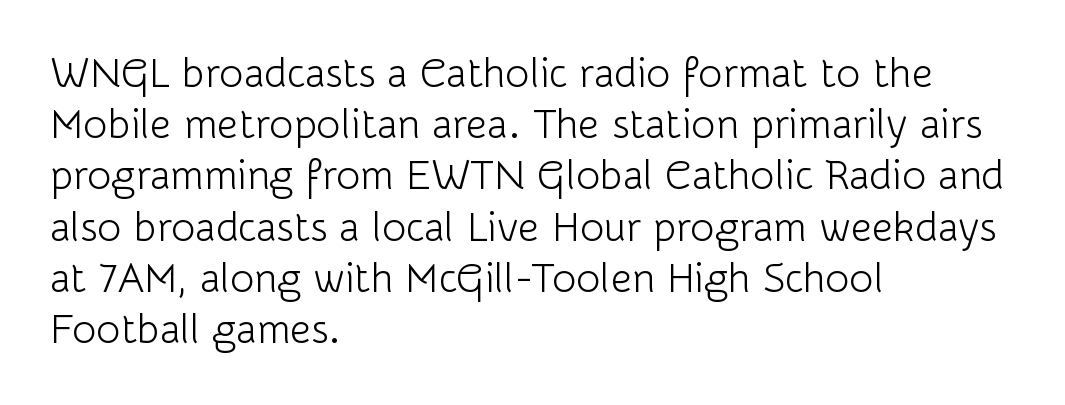
Q: Is the text bold? A: No.
Q: Is the text italic (slanted)? A: No, it is upright.
Q: Is the typeface a serif or a sans-serif typeface? A: Sans-serif.
Q: Is the text underlined? A: No.
Q: How is the paragraph aligned? A: Left-aligned.
Q: Is the spacing between letters normal or unusually wide? A: Normal.
Q: Is the spacing between lines tight, normal or loose? A: Normal.
Q: Width (condensed, normal, or wide)? A: Normal.
Q: Stroke contrast? A: Low.
Q: x-height? A: Medium.
Q: Monospaced? A: No.
